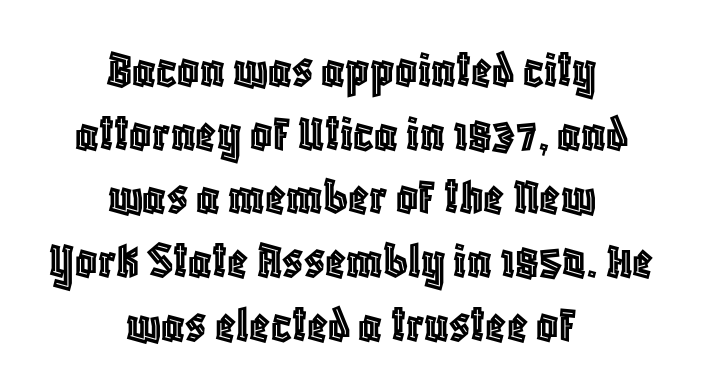
Q: Is the text italic (slanted)? A: No, it is upright.
Q: Is the text underlined? A: No.
Q: How is the paragraph aligned? A: Centered.
Q: Is the spacing between letters normal or unusually wide? A: Normal.
Q: Width (condensed, normal, or wide)? A: Condensed.
Q: x-height? A: Large.
Q: Monospaced? A: No.
